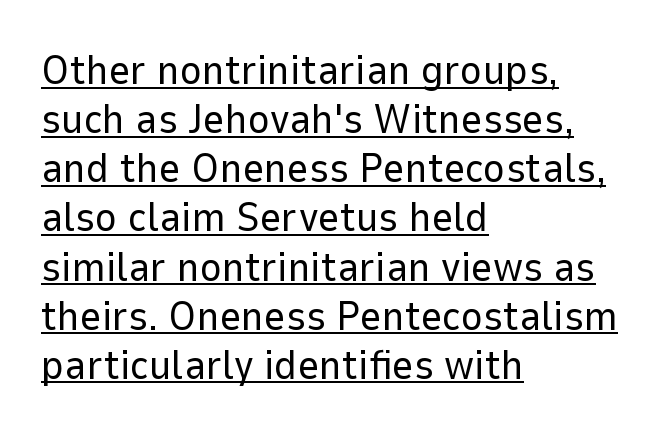
Stems here are at most as thick as an everyday book face. Short and long lines alike share a common starting point at left. Nothing unusual about the tracking: characters are spaced as the font intends. A typesetter would label this face a sans.
